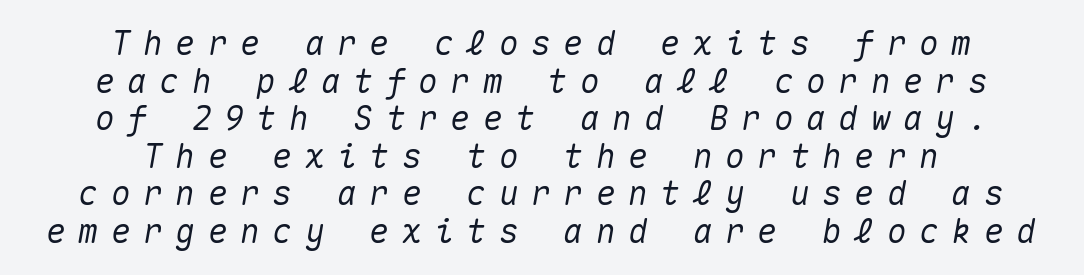
{"italic": "yes", "lean": "right", "slant_degrees": 10, "width": "normal", "stroke_contrast": "medium", "x_height": "medium", "monospaced": "yes", "underline": "no", "align": "center", "line_spacing": "tight", "line_spacing_ratio": 1.14, "letter_spacing": "wide", "letter_spacing_em": 0.38, "glyph_px": 33}
